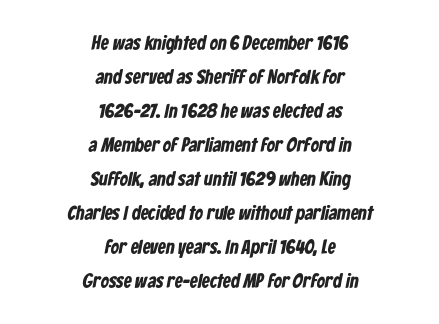
The designer left line spacing at the default. The rendering uses a bold face; every stroke is thick and dark. Neither beginnings nor endings align; midpoints do. Does extra space separate the letters? No, they use regular spacing.
